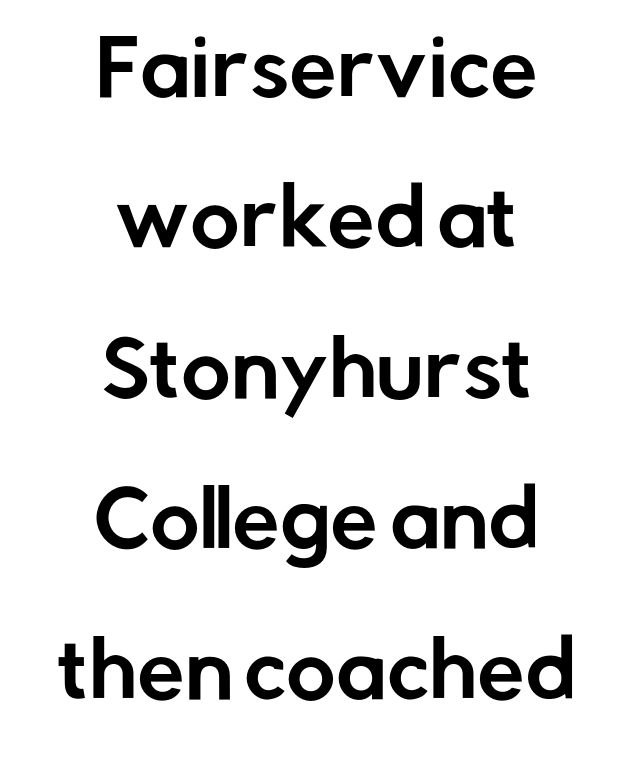
The image shows 76 px sans-serif type, upright; set centered, loose line spacing (1.98x), normal letter spacing, not underlined; low stroke contrast and a medium x-height.
